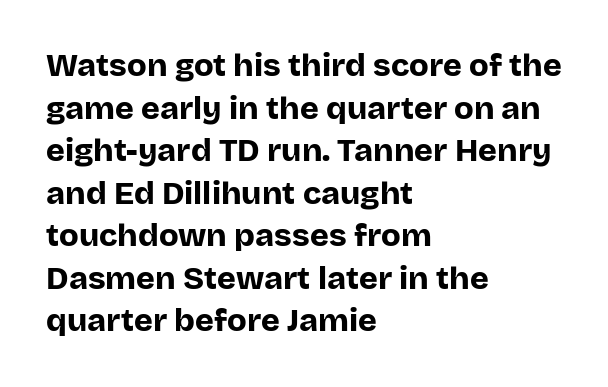
{"serif": "no", "italic": "no", "bold": "yes", "weight": "bold", "width": "normal", "stroke_contrast": "low", "x_height": "large", "monospaced": "no", "underline": "no", "align": "left", "line_spacing": "normal", "line_spacing_ratio": 1.33, "letter_spacing": "normal", "letter_spacing_em": 0.0, "glyph_px": 32}
